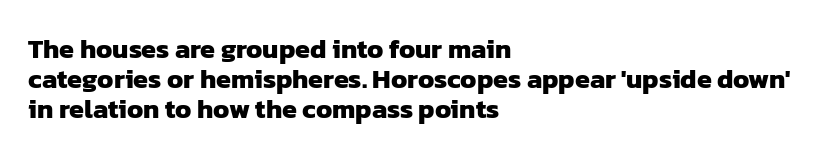
Q: Is the text bold? A: Yes.
Q: Is the text underlined? A: No.
Q: How is the paragraph aligned? A: Left-aligned.
Q: Is the spacing between letters normal or unusually wide? A: Normal.
Q: Is the spacing between lines tight, normal or loose? A: Tight.
